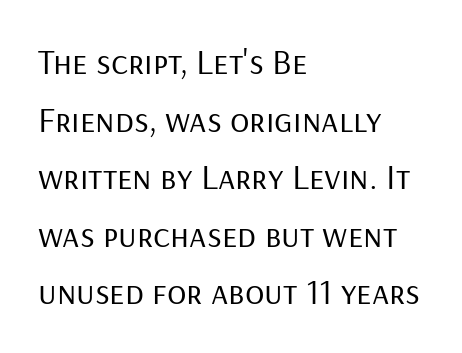
The letters stand straight up with perfectly vertical stems. This rendering features lettering with no underline. Successive baselines arrive at the customary interval. Counters stay open thanks to moderate or lighter strokes. Standard letterfit; no display-style spreading of the glyphs.
